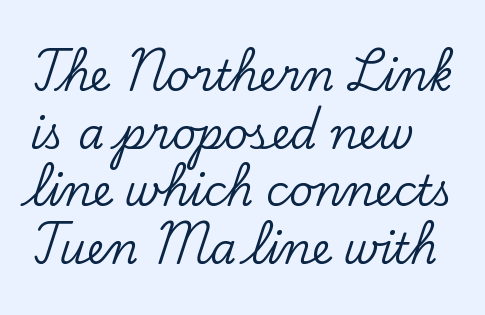
Q: Is the text italic (slanted)? A: Yes.
Q: Is the typeface a serif or a sans-serif typeface? A: Serif.
Q: Is the text underlined? A: No.
Q: Is the spacing between letters normal or unusually wide? A: Normal.
Q: Is the spacing between lines tight, normal or loose? A: Normal.
Q: Width (condensed, normal, or wide)? A: Normal.
Q: Stroke contrast? A: Low.
Q: x-height? A: Small.
Q: Monospaced? A: No.
